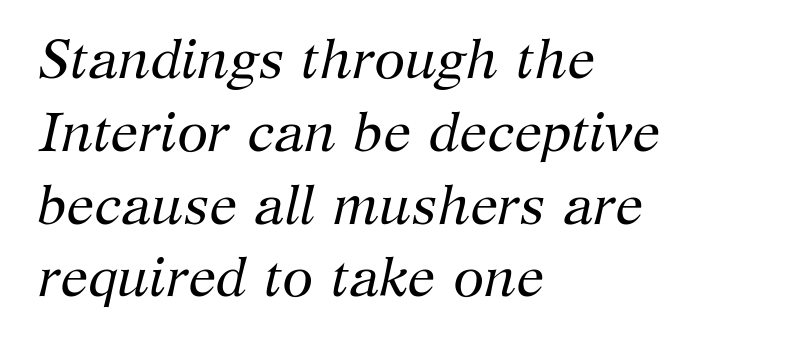
{"serif": "yes", "italic": "yes", "lean": "right", "slant_degrees": 12, "bold": "no", "weight": "regular", "width": "normal", "stroke_contrast": "medium", "x_height": "medium", "monospaced": "no", "underline": "no", "align": "left", "line_spacing": "normal", "line_spacing_ratio": 1.3, "letter_spacing": "normal", "letter_spacing_em": 0.0, "glyph_px": 56}
